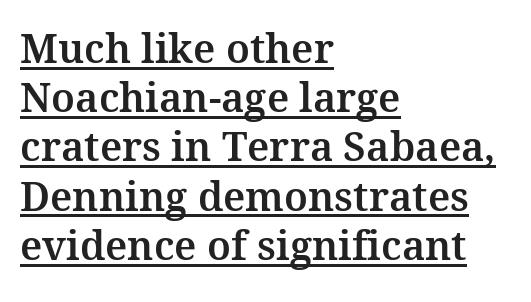
{"serif": "yes", "italic": "no", "width": "normal", "stroke_contrast": "medium", "x_height": "medium", "monospaced": "no", "underline": "yes", "align": "left", "line_spacing_ratio": 1.23, "letter_spacing": "normal", "letter_spacing_em": 0.0, "glyph_px": 40}
